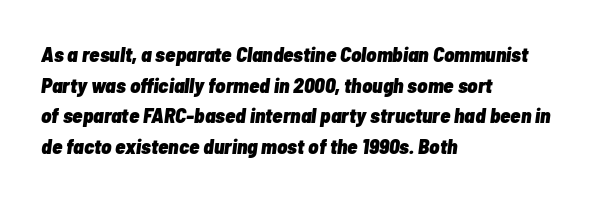
{"italic": "yes", "lean": "right", "slant_degrees": 7, "bold": "yes", "underline": "no", "align": "left", "line_spacing": "normal", "line_spacing_ratio": 1.46, "letter_spacing": "normal", "letter_spacing_em": 0.0, "glyph_px": 21}
